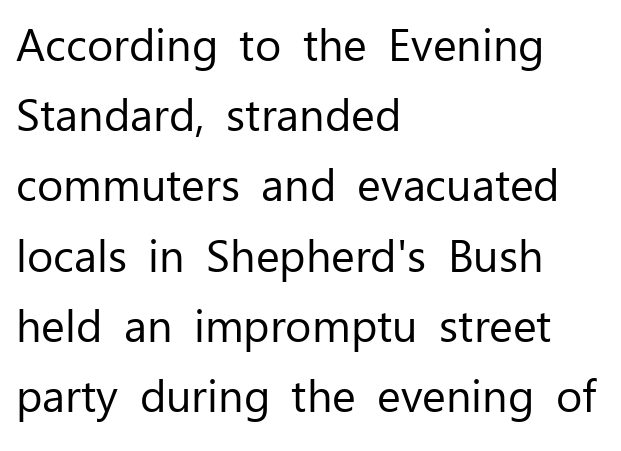
The image shows 45 px regular-weight sans-serif type, upright; set left-aligned, normal line spacing (1.56x), normal letter spacing, not underlined; low stroke contrast and a medium x-height.
